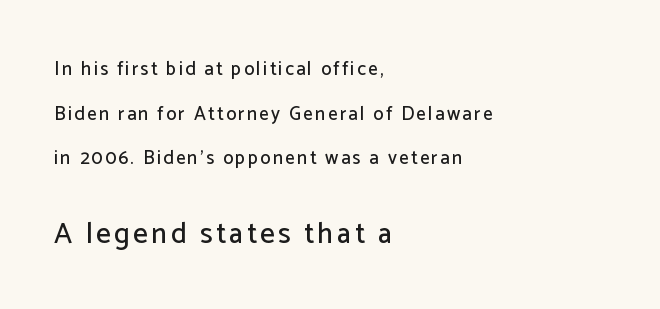
Check where the strokes stop: nothing finishes them off — pure sans. Each letter keeps its own natural width here, so spacing adapts to shape. Size hierarchy here favors the trailing block over the leading one. Line starts are locked; line ends wander. A great deal of white space separates one row of letters from the next. You can tell it's not italic because the verticals are truly vertical.
